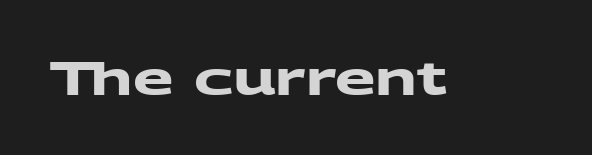
The image shows 47 px heavy, wide sans-serif type; set normal letter spacing, not underlined; medium stroke contrast and a medium x-height.
